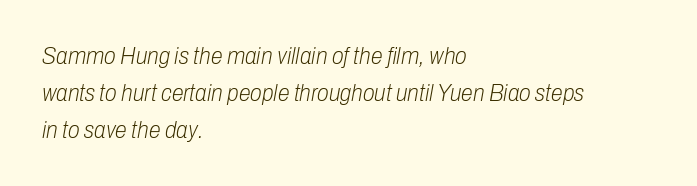
These lines were composed using italics. Summary of weight: not heavy and not bold. Spacing between characters is what you'd get straight out of the box. Summary of vertical rhythm: regular, with standard interline spacing. Casual observation: everything's shoved over to the left.
